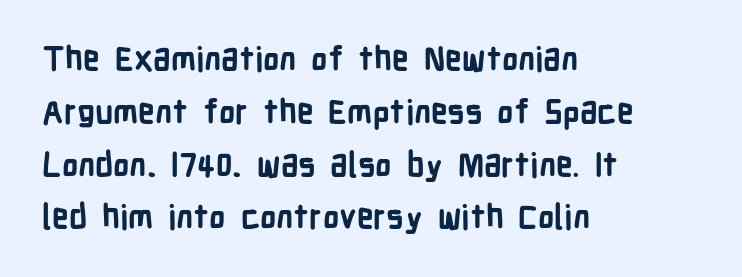
Bold? Absolutely — the strokes are thick and heavy. Typeset ragged right — the left edge is the straight one. Successive baselines arrive at the customary interval. Every character sits straight up, as roman type does.
